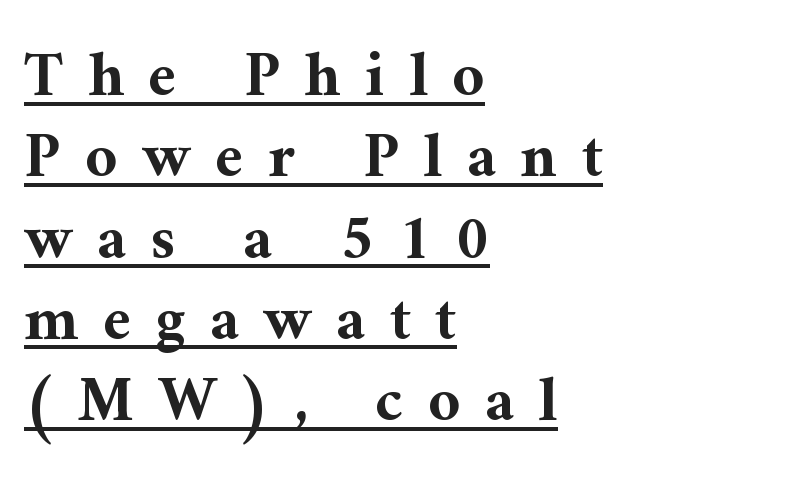
Q: Is the text bold? A: Yes.
Q: Is the text italic (slanted)? A: No, it is upright.
Q: Is the typeface a serif or a sans-serif typeface? A: Serif.
Q: Is the text underlined? A: Yes.
Q: How is the paragraph aligned? A: Left-aligned.
Q: Is the spacing between letters normal or unusually wide? A: Unusually wide.
Q: Is the spacing between lines tight, normal or loose? A: Normal.
Q: Width (condensed, normal, or wide)? A: Normal.
Q: Stroke contrast? A: Medium.
Q: x-height? A: Medium.
Q: Monospaced? A: No.
